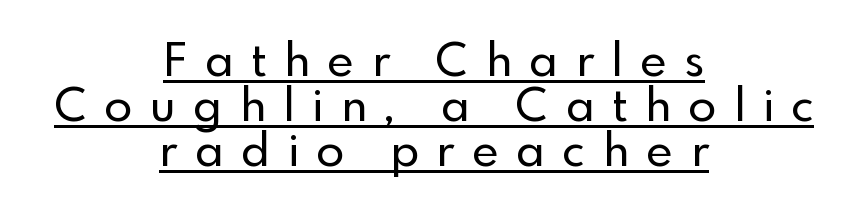
Q: Is the text italic (slanted)? A: No, it is upright.
Q: Is the typeface a serif or a sans-serif typeface? A: Sans-serif.
Q: Is the text underlined? A: Yes.
Q: How is the paragraph aligned? A: Centered.
Q: Is the spacing between letters normal or unusually wide? A: Unusually wide.
Q: Is the spacing between lines tight, normal or loose? A: Tight.
Q: Width (condensed, normal, or wide)? A: Normal.
Q: x-height? A: Small.
Q: Monospaced? A: No.
